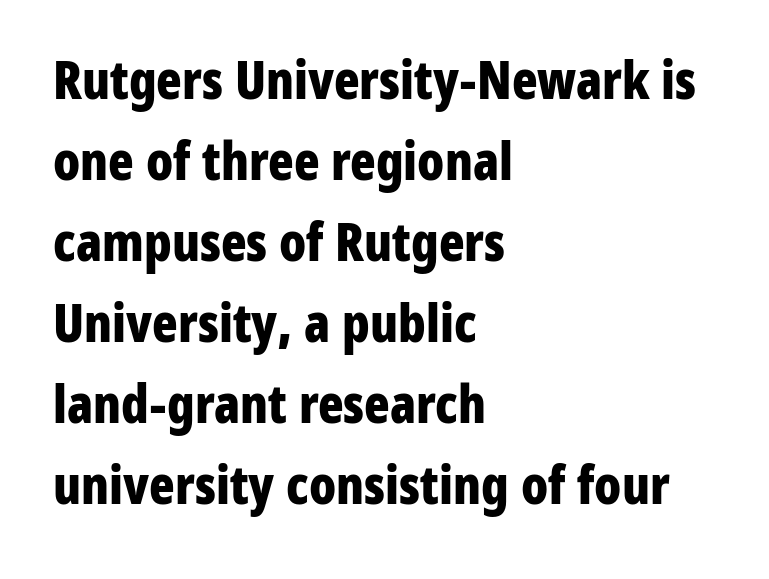
A bare baseline throughout the passage. Short note: letters normally spaced. Summary of vertical rhythm: regular, with standard interline spacing. Think of a printed novel: that variable character pitch is what you see here. This rendering uses left alignment, leaving the right contour irregular.
